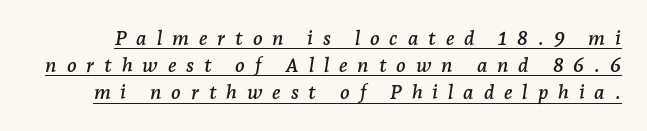
The image shows 20 px text type, italic (leaning right); set normal line spacing (1.36x), unusually wide letter spacing (+0.49 em), underlined.
